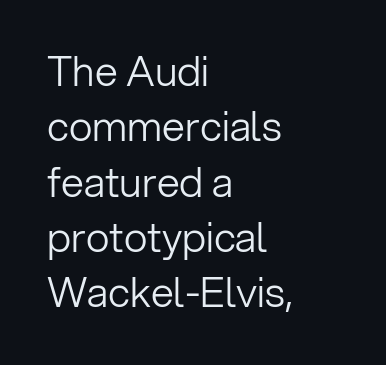
Quick note: underline off. This is not heavy type; no bold has been used. The axis of the letterforms is exactly vertical. A typesetter would label this face a sans.
